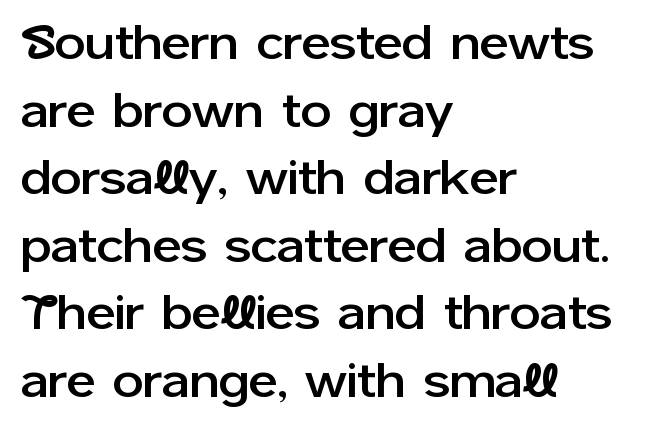
The image shows 49 px sans-serif type, upright; set left-aligned, normal line spacing (1.38x), normal letter spacing, not underlined; low stroke contrast and a medium x-height.
